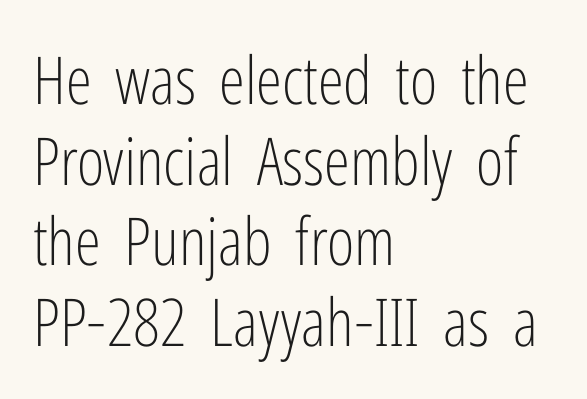
{"serif": "no", "italic": "no", "bold": "no", "weight": "light", "width": "condensed", "stroke_contrast": "low", "x_height": "medium", "monospaced": "no", "underline": "no", "align": "left", "line_spacing_ratio": 1.22, "letter_spacing": "normal", "letter_spacing_em": 0.0, "glyph_px": 66}
